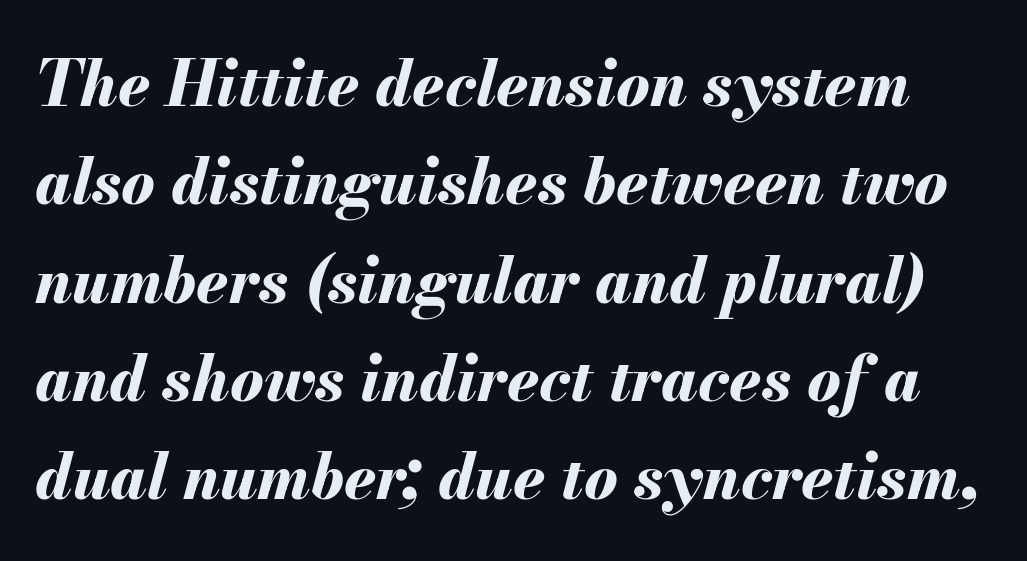
{"italic": "yes", "lean": "right", "slant_degrees": 13, "bold": "yes", "weight": "bold", "width": "normal", "stroke_contrast": "medium", "x_height": "small", "monospaced": "no", "underline": "no", "line_spacing": "normal", "line_spacing_ratio": 1.56, "letter_spacing": "normal", "letter_spacing_em": 0.0, "glyph_px": 63}
